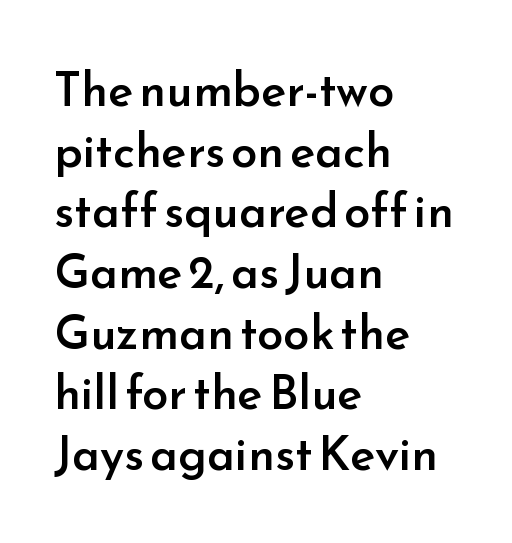
{"serif": "no", "italic": "no", "bold": "semi", "weight": "semibold", "width": "normal", "stroke_contrast": "low", "x_height": "small", "monospaced": "no", "underline": "no", "align": "left", "line_spacing": "normal", "line_spacing_ratio": 1.29, "letter_spacing": "normal", "letter_spacing_em": 0.0, "glyph_px": 47}
